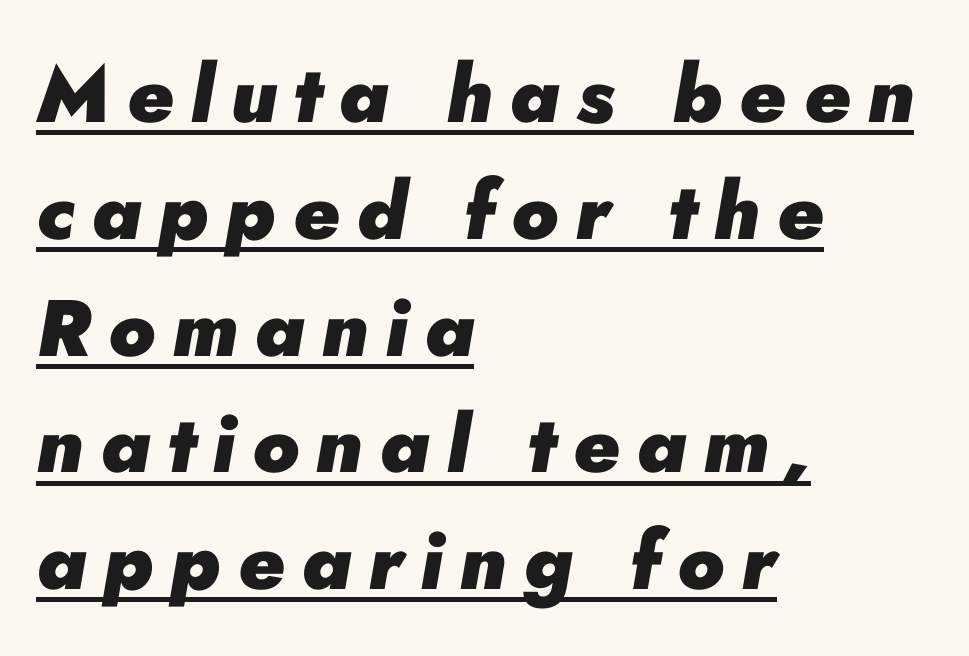
On the weight axis this lands at bold, roughly 700. Layout note: lines flush left. The rows are spaced the way most documents space them. Varying glyph widths throughout — classic text-font behaviour. Posture: slanted. A typographer would call this underscored text.
